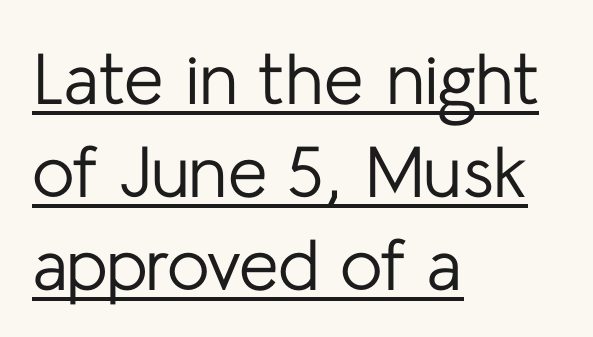
The image shows 72 px regular-weight sans-serif type, upright; set left-aligned, normal line spacing (1.29x), normal letter spacing, underlined; low stroke contrast and a medium x-height.
